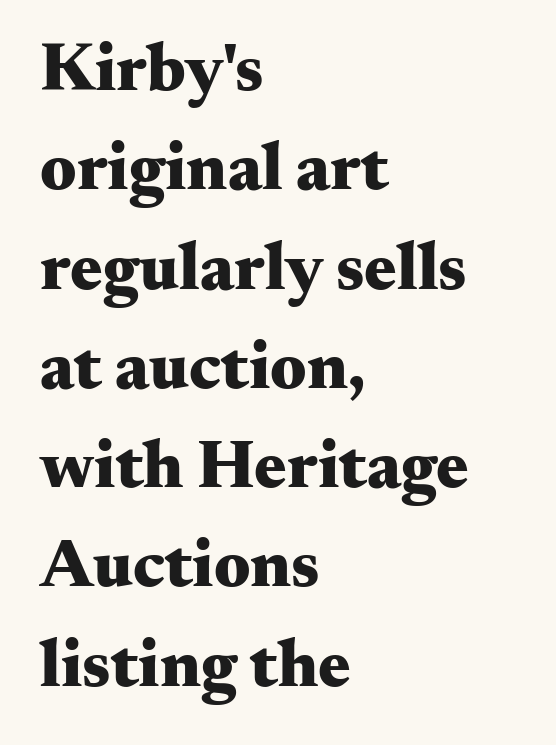
Q: Is the text bold? A: Yes.
Q: Is the text italic (slanted)? A: No, it is upright.
Q: Is the typeface a serif or a sans-serif typeface? A: Serif.
Q: Is the text underlined? A: No.
Q: How is the paragraph aligned? A: Left-aligned.
Q: Is the spacing between letters normal or unusually wide? A: Normal.
Q: Is the spacing between lines tight, normal or loose? A: Normal.
Q: Width (condensed, normal, or wide)? A: Wide.
Q: Stroke contrast? A: Medium.
Q: x-height? A: Small.
Q: Monospaced? A: No.
